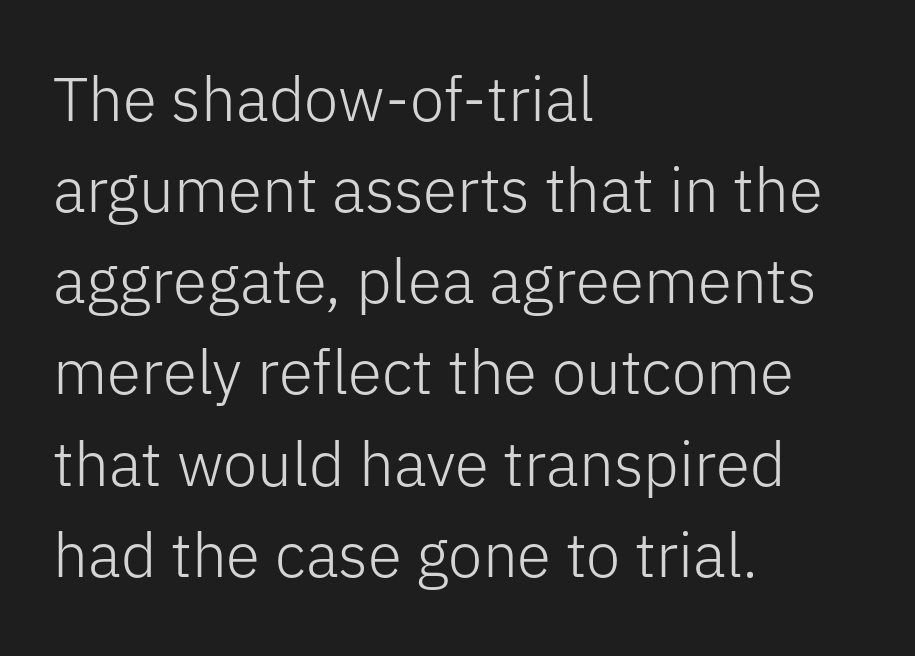
Nope, no serifs anywhere on these letters. Here the designer chose a conventional face with non-uniform glyph widths. Any mark beneath the type? The region is blank. Typeset ragged right — the left edge is the straight one.
